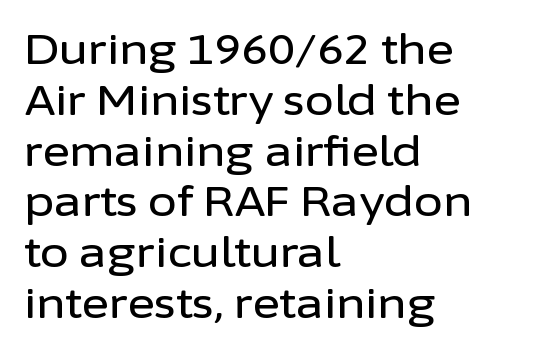
{"serif": "no", "italic": "no", "width": "normal", "stroke_contrast": "low", "x_height": "medium", "monospaced": "no", "underline": "no", "align": "left", "line_spacing_ratio": 1.21, "letter_spacing": "normal", "letter_spacing_em": 0.0, "glyph_px": 42}
